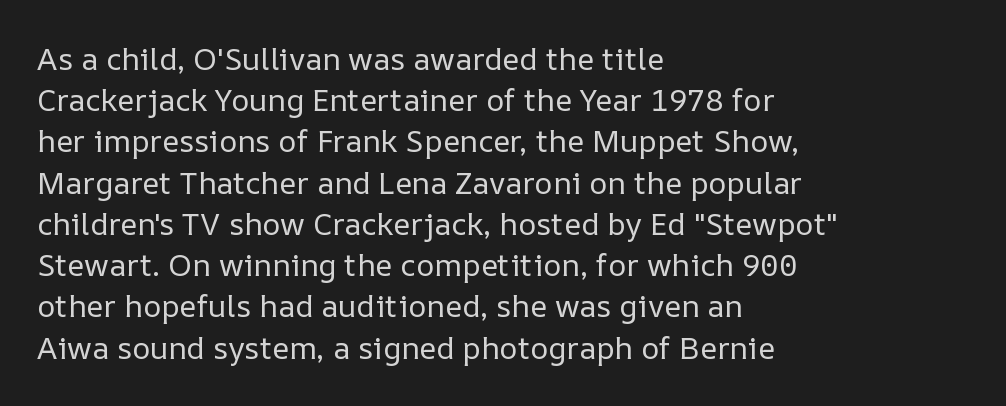
The image shows 31 px regular-weight type, upright; set left-aligned, normal line spacing (1.33x), normal letter spacing, not underlined; low stroke contrast and a medium x-height.
